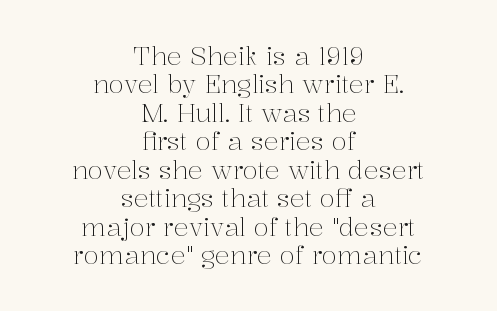
The leading is snug, giving the passage a crowded texture. The space directly below the letters is spotless. In CSS terms this would be text-align: center. The lettering stays uniformly vertical, giving the passage a roman look.
